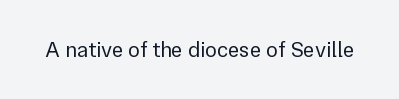
{"italic": "no", "bold": "no", "underline": "no", "letter_spacing": "normal", "letter_spacing_em": 0.0, "glyph_px": 22}
